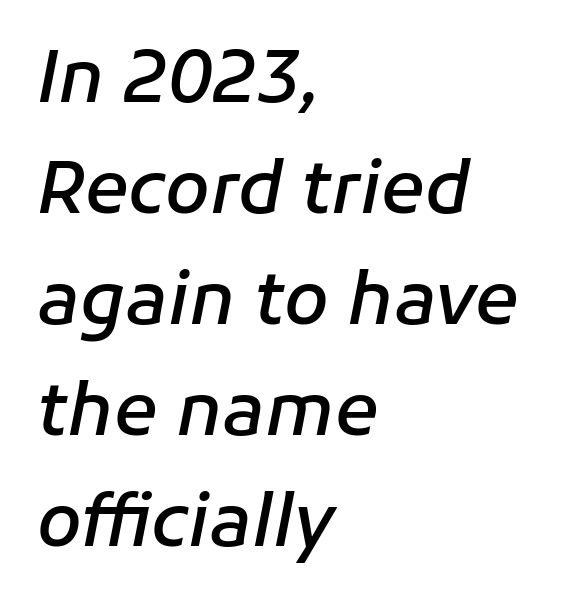
Q: Is the text bold? A: Semi-bold.
Q: Is the text italic (slanted)? A: Yes, it leans right by about 11 degrees.
Q: Is the text underlined? A: No.
Q: How is the paragraph aligned? A: Left-aligned.
Q: Is the spacing between letters normal or unusually wide? A: Normal.
Q: Is the spacing between lines tight, normal or loose? A: Normal.
Q: Width (condensed, normal, or wide)? A: Normal.
Q: Stroke contrast? A: Low.
Q: x-height? A: Medium.
Q: Monospaced? A: No.
